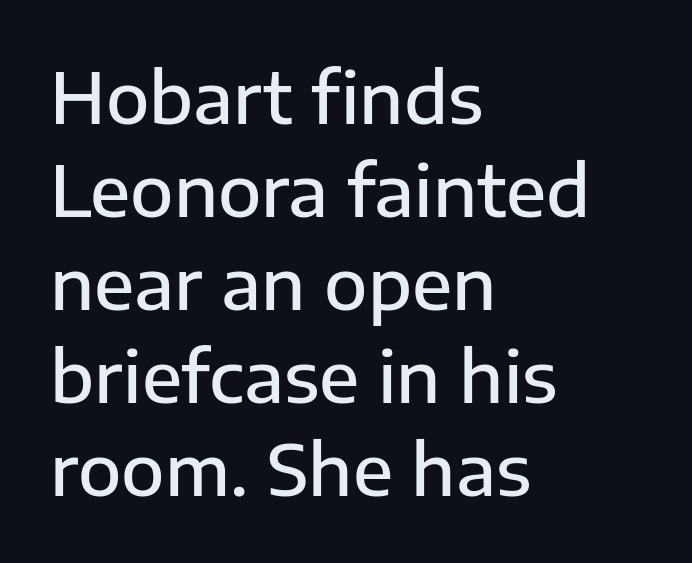
Q: Is the text bold? A: Semi-bold.
Q: Is the text italic (slanted)? A: No, it is upright.
Q: Is the typeface a serif or a sans-serif typeface? A: Sans-serif.
Q: Is the text underlined? A: No.
Q: How is the paragraph aligned? A: Left-aligned.
Q: Is the spacing between letters normal or unusually wide? A: Normal.
Q: Is the spacing between lines tight, normal or loose? A: Normal.
Q: Width (condensed, normal, or wide)? A: Normal.
Q: Stroke contrast? A: Low.
Q: x-height? A: Medium.
Q: Monospaced? A: No.
